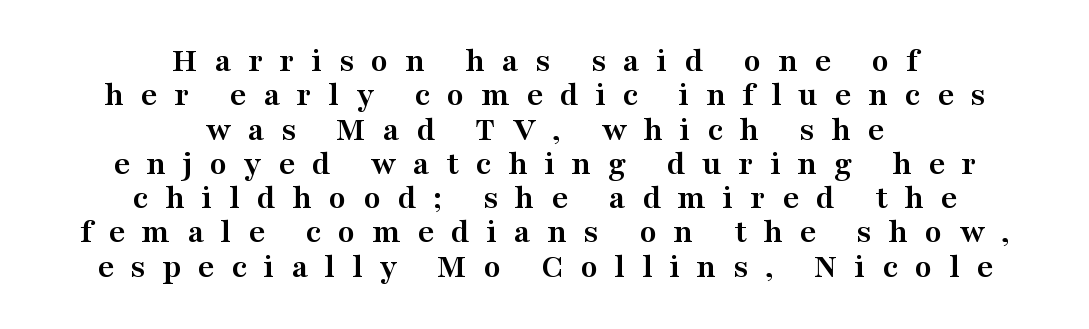
The image shows 35 px semibold, wide serif type, upright; set centered, tight line spacing (0.98x), unusually wide letter spacing (+0.48 em), not underlined; medium stroke contrast and a medium x-height.
